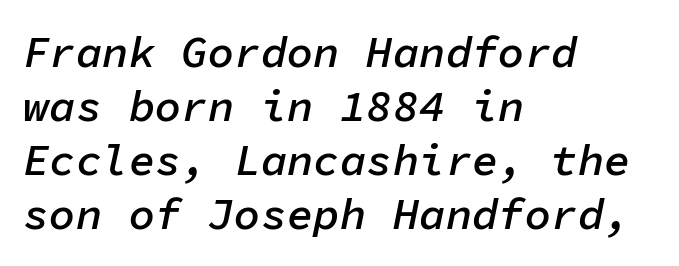
The image shows 44 px semibold type, italic (leaning right), monospaced; set left-aligned, line spacing 1.23x, normal letter spacing, not underlined; low stroke contrast and a medium x-height.
